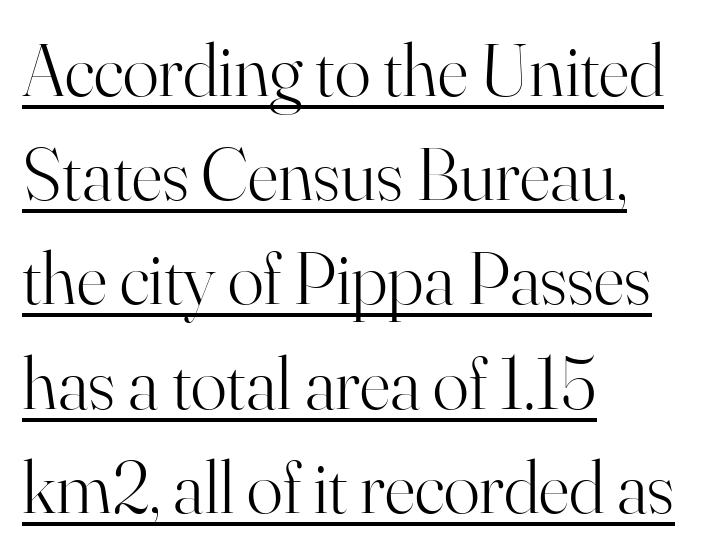
The image shows 75 px light serif type, upright; set left-aligned, normal line spacing (1.39x), normal letter spacing, underlined; high stroke contrast and a small x-height.
